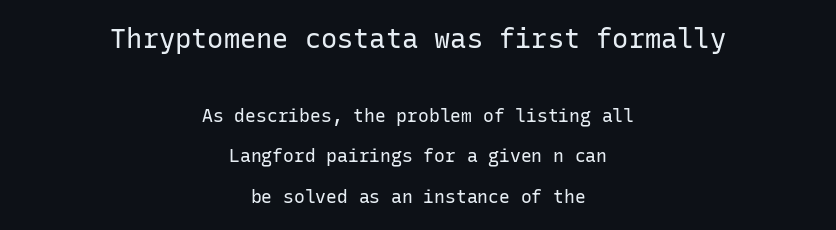
{"italic": "no", "bold": "no", "underline": "no", "align": "center", "line_spacing": "loose", "line_spacing_ratio": 2.24, "letter_spacing": "normal", "letter_spacing_em": 0.0, "larger_block": "first", "size_ratio": 1.5, "glyph_px": 27}
